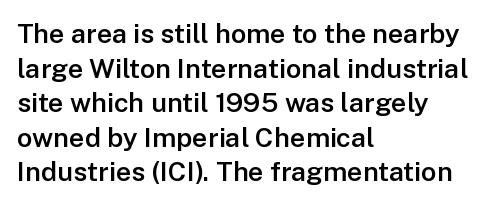
Q: Is the text bold? A: Semi-bold.
Q: Is the text italic (slanted)? A: No, it is upright.
Q: Is the text underlined? A: No.
Q: How is the paragraph aligned? A: Left-aligned.
Q: Is the spacing between letters normal or unusually wide? A: Normal.
Q: Is the spacing between lines tight, normal or loose? A: Normal.
